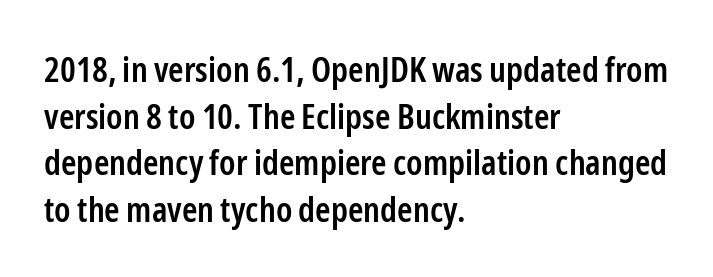
Q: Is the text bold? A: Semi-bold.
Q: Is the text italic (slanted)? A: No, it is upright.
Q: Is the typeface a serif or a sans-serif typeface? A: Sans-serif.
Q: Is the text underlined? A: No.
Q: How is the paragraph aligned? A: Left-aligned.
Q: Is the spacing between letters normal or unusually wide? A: Normal.
Q: Is the spacing between lines tight, normal or loose? A: Normal.
Q: Width (condensed, normal, or wide)? A: Condensed.
Q: Stroke contrast? A: Low.
Q: x-height? A: Medium.
Q: Monospaced? A: No.
